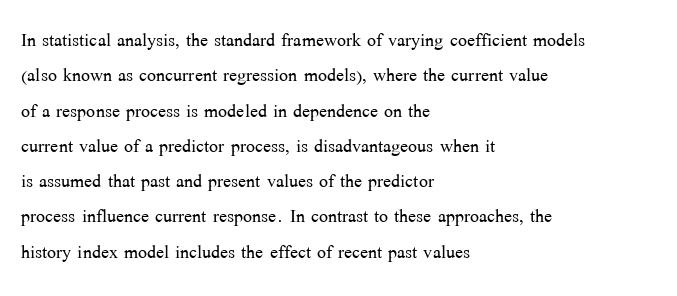
{"italic": "no", "bold": "no", "underline": "no", "align": "left", "line_spacing": "normal", "line_spacing_ratio": 1.47, "letter_spacing": "normal", "letter_spacing_em": 0.0, "glyph_px": 24}
